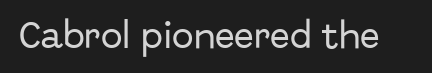
The letterforms sit shoulder to shoulder at normal distance. Vertical strokes here are truly vertical. Proportional: the letters do not fall into vertical columns. The specimen omits any rule beneath the text block's lines. Typographically, this falls in the sans-serif category.
